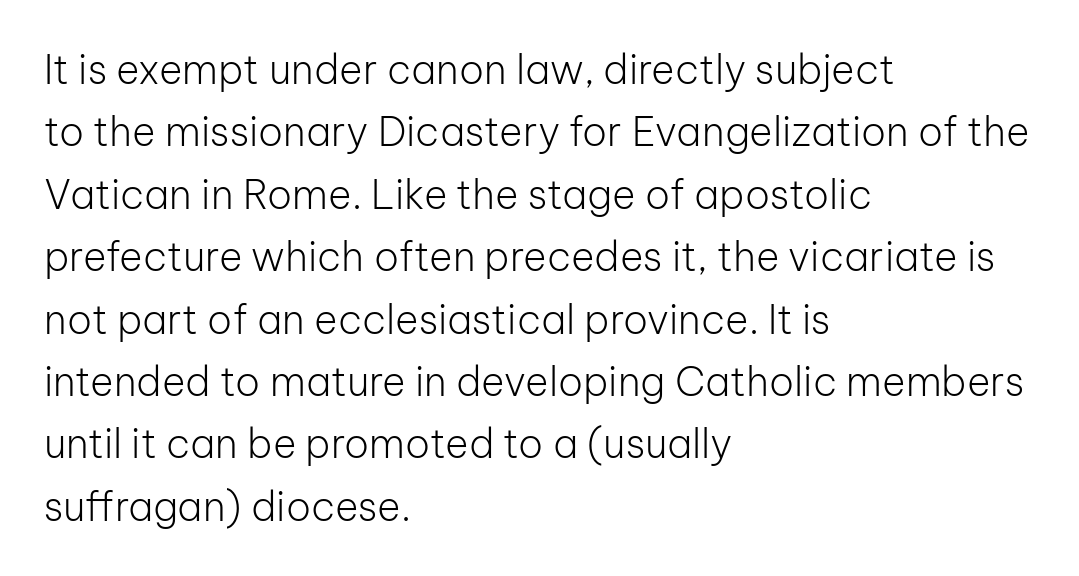
Q: Is the text bold? A: No.
Q: Is the text italic (slanted)? A: No, it is upright.
Q: Is the typeface a serif or a sans-serif typeface? A: Sans-serif.
Q: Is the text underlined? A: No.
Q: How is the paragraph aligned? A: Left-aligned.
Q: Is the spacing between letters normal or unusually wide? A: Normal.
Q: Is the spacing between lines tight, normal or loose? A: Normal.
Q: Width (condensed, normal, or wide)? A: Normal.
Q: Stroke contrast? A: Low.
Q: x-height? A: Medium.
Q: Monospaced? A: No.
